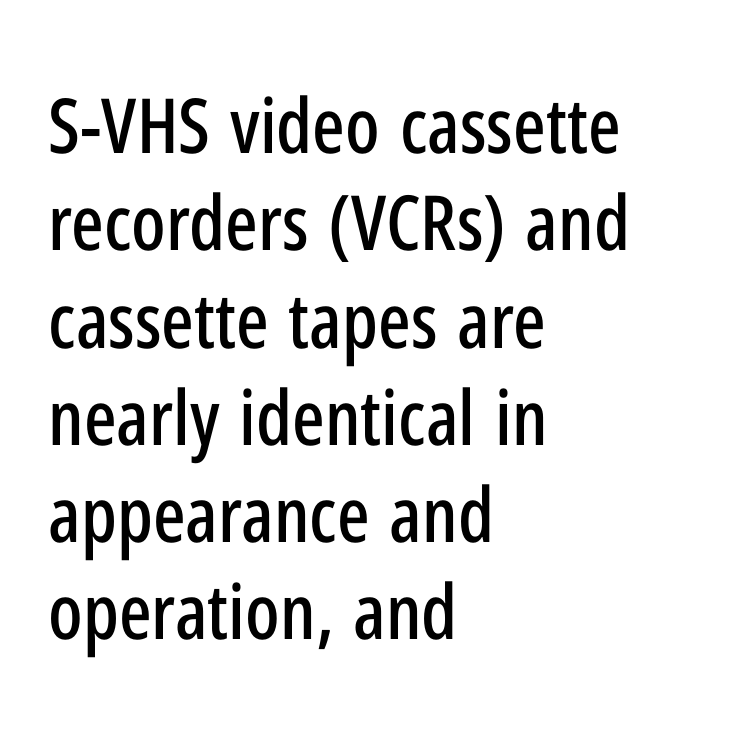
Honestly, there is no underline to notice here at all. Italic? Not at all — the glyphs are vertical. To sum up the face: it is a sans, with no serifs. The paragraph has a hard left edge and a soft right edge.
